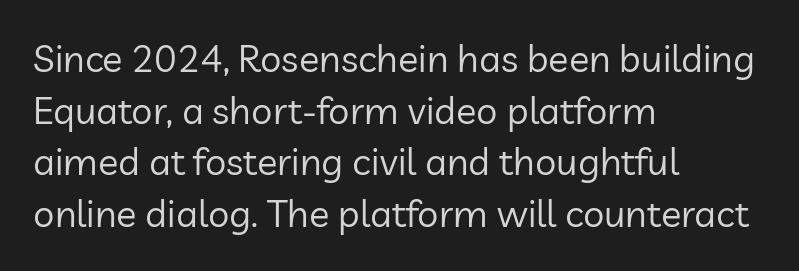
{"serif": "no", "italic": "no", "bold": "no", "weight": "regular", "width": "normal", "stroke_contrast": "low", "x_height": "medium", "monospaced": "no", "underline": "no", "align": "left", "line_spacing": "normal", "line_spacing_ratio": 1.36, "letter_spacing": "normal", "letter_spacing_em": 0.0, "glyph_px": 38}
